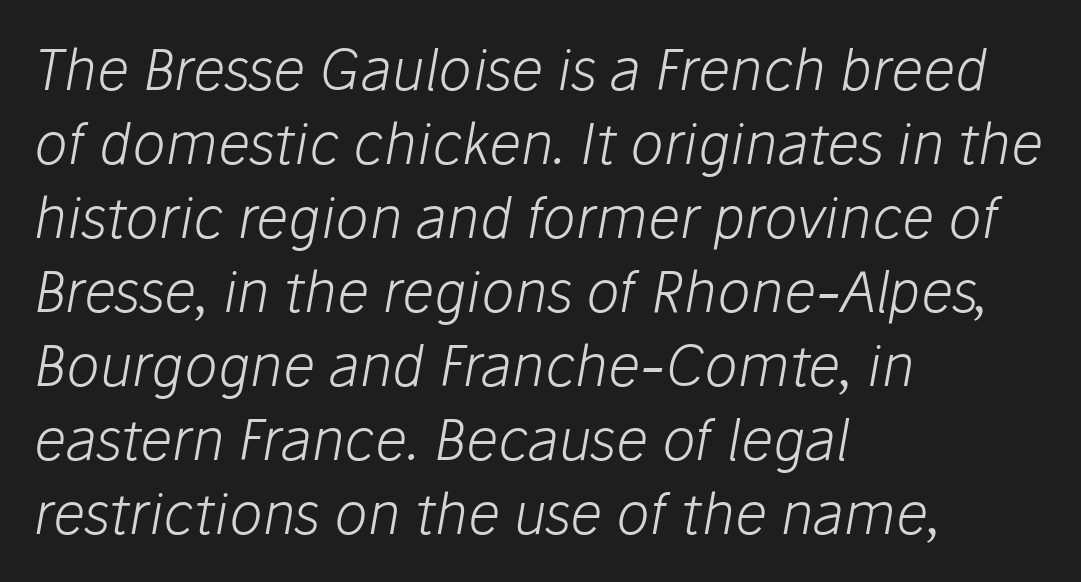
Visually the block forms a straight wall on the left and a jagged coastline on the right. Quick note: underline off. Caption: face not bold, strokes unweighted. Italic: yes, the glyphs are oblique.
